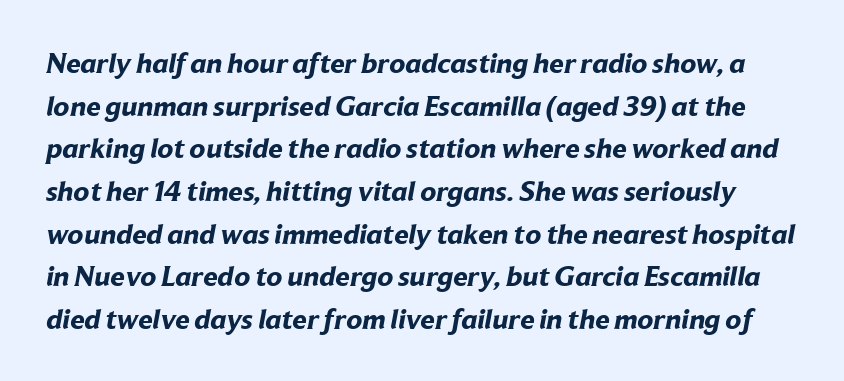
Characters follow at the spacing the type designer built in. These lines sit exactly where default settings would place them. The face used here is a sans, in the tradition of grotesques and geometrics. Descenders are the only things crossing below the line. Set as a true bold cut, around the 700 mark.
